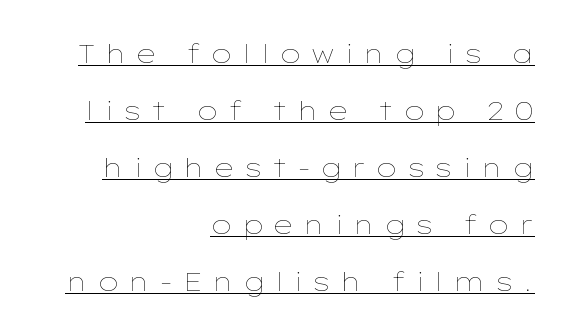
The image shows 26 px text type, upright; set right-aligned, loose line spacing (2.19x), unusually wide letter spacing (+0.35 em), underlined.
